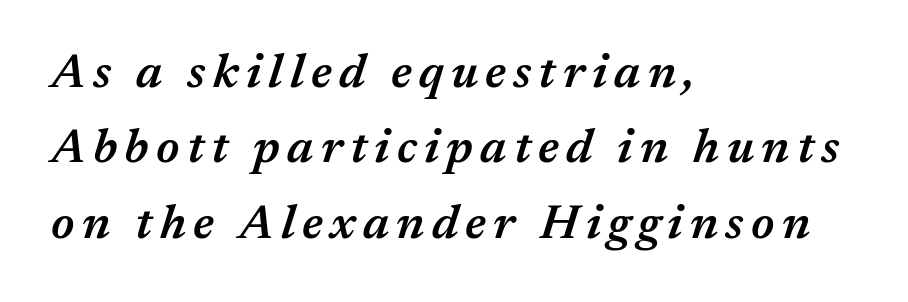
Do the characters align in a grid? No, the font is proportional. Summary of vertical rhythm: regular, with standard interline spacing. The foot of each line stays bare and open. Each line starts at the same left margin while the right side varies. Firm but not heavy-handed strokes: this text is semibold. Italic: yes, the glyphs are oblique.
